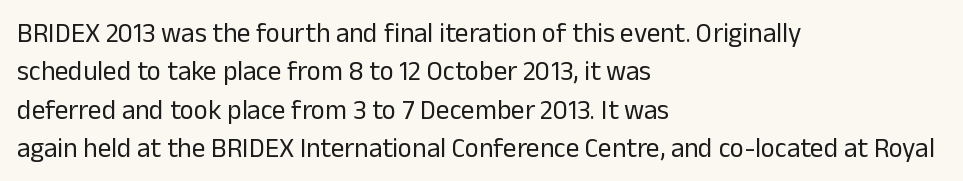
Q: Is the text bold? A: No.
Q: Is the text italic (slanted)? A: No, it is upright.
Q: Is the text underlined? A: No.
Q: How is the paragraph aligned? A: Left-aligned.
Q: Is the spacing between letters normal or unusually wide? A: Normal.
Q: Is the spacing between lines tight, normal or loose? A: Normal.
